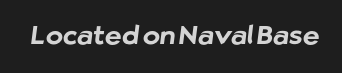
Set as a true bold cut, around the 700 mark. No word sits above an underline. Nothing unusual about the tracking: characters are spaced as the font intends.
